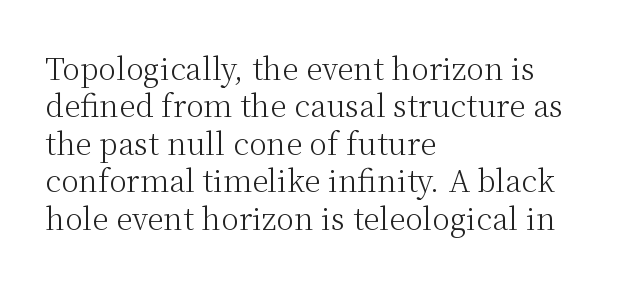
Q: Is the text bold? A: No.
Q: Is the text italic (slanted)? A: No, it is upright.
Q: Is the typeface a serif or a sans-serif typeface? A: Serif.
Q: Is the text underlined? A: No.
Q: How is the paragraph aligned? A: Left-aligned.
Q: Is the spacing between letters normal or unusually wide? A: Normal.
Q: Is the spacing between lines tight, normal or loose? A: Normal.
Q: Width (condensed, normal, or wide)? A: Normal.
Q: Stroke contrast? A: Medium.
Q: x-height? A: Medium.
Q: Monospaced? A: No.
